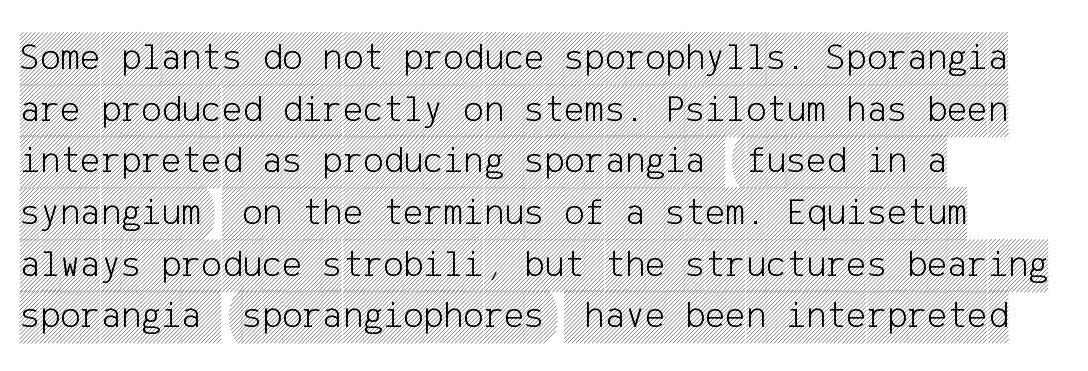
{"italic": "no", "width": "condensed", "x_height": "large", "underline": "no", "align": "left", "line_spacing": "normal", "line_spacing_ratio": 1.36, "letter_spacing": "normal", "letter_spacing_em": 0.0, "glyph_px": 38}
